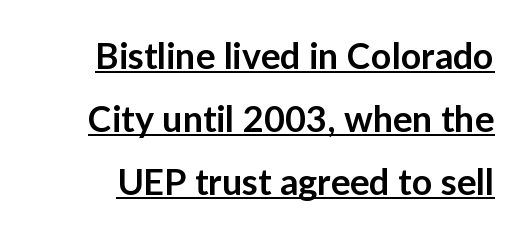
{"serif": "no", "italic": "no", "bold": "semi", "weight": "semibold", "width": "normal", "stroke_contrast": "low", "x_height": "medium", "monospaced": "no", "underline": "yes", "line_spacing_ratio": 1.75, "letter_spacing": "normal", "letter_spacing_em": 0.0, "glyph_px": 36}
